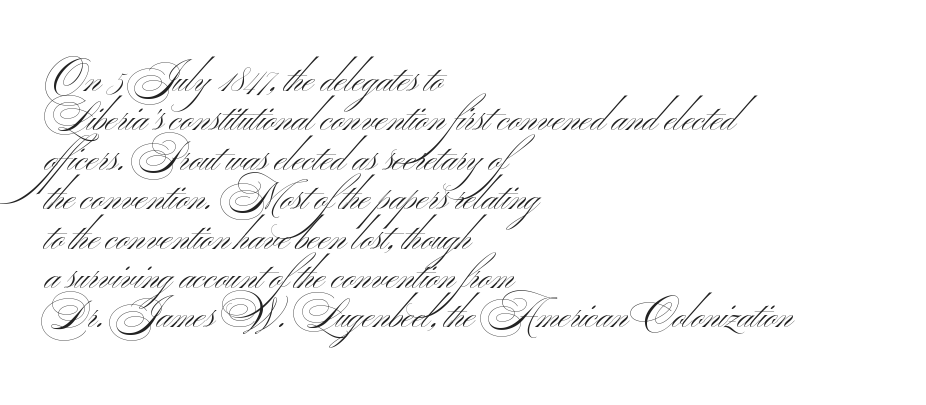
The image shows 39 px light, wide sans-serif type; set left-aligned, tight line spacing (1.01x), normal letter spacing, not underlined; medium stroke contrast and a small x-height.
